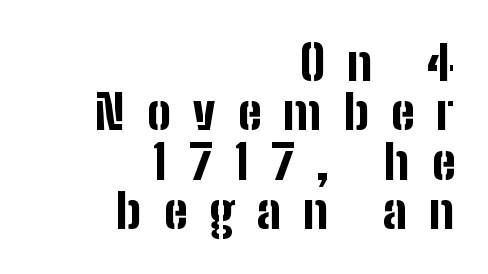
The image shows 48 px bold, condensed sans-serif type, upright; set right-aligned, tight line spacing (1.03x), unusually wide letter spacing (+0.46 em), not underlined; low stroke contrast and a medium x-height.
